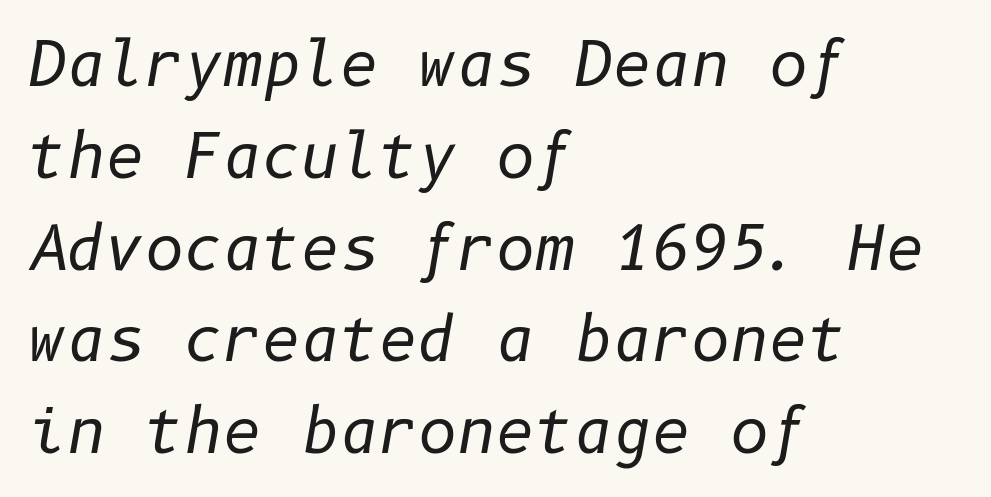
The image shows 60 px regular-weight type, italic (leaning right); set left-aligned, normal line spacing (1.53x), normal letter spacing, not underlined; low stroke contrast and a medium x-height.
